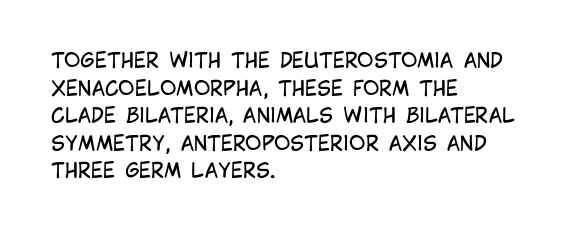
The image shows 20 px text type, upright; set left-aligned, normal line spacing (1.38x), normal letter spacing, not underlined.
